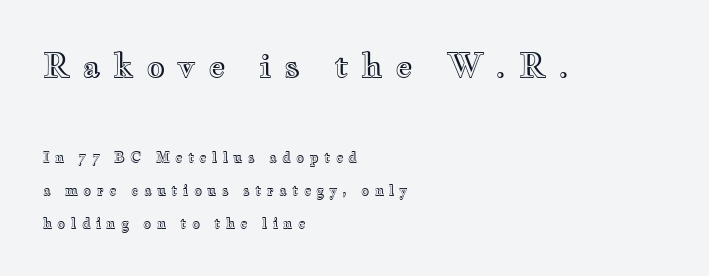
{"italic": "no", "width": "wide", "x_height": "small", "monospaced": "no", "underline": "no", "align": "left", "line_spacing": "loose", "line_spacing_ratio": 2.35, "letter_spacing": "wide", "letter_spacing_em": 0.38, "larger_block": "first", "size_ratio": 2.36, "glyph_px": 33}
